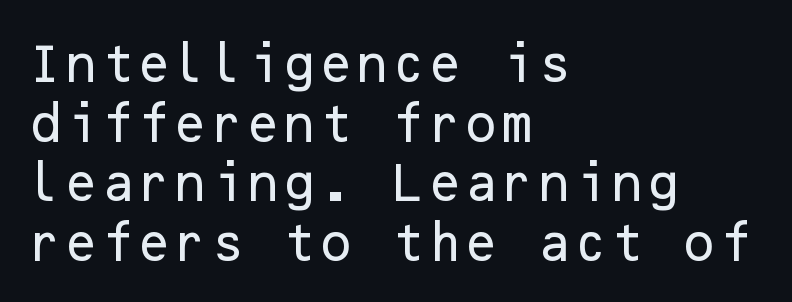
The image shows 42 px sans-serif type, upright; set left-aligned, normal line spacing (1.42x), normal letter spacing, not underlined; low stroke contrast and a medium x-height.
